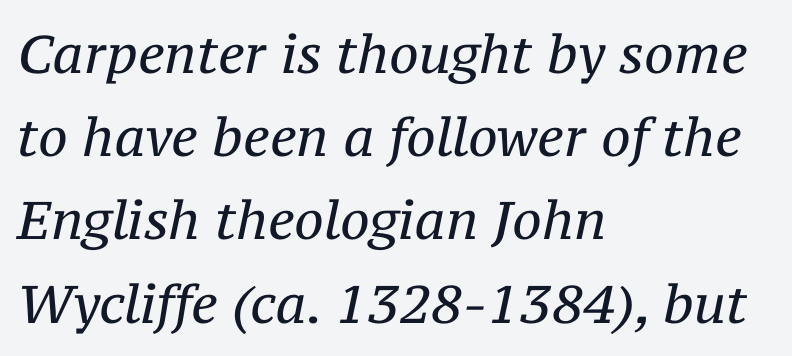
Summary of vertical rhythm: regular, with standard interline spacing. Is this a fixed-width face? No — the glyphs have proportional, varying widths. This sample uses an oblique cut, with every glyph tilted off the vertical. The font is comparable to plain body text, perhaps lighter. Standard letterfit; no display-style spreading of the glyphs.
